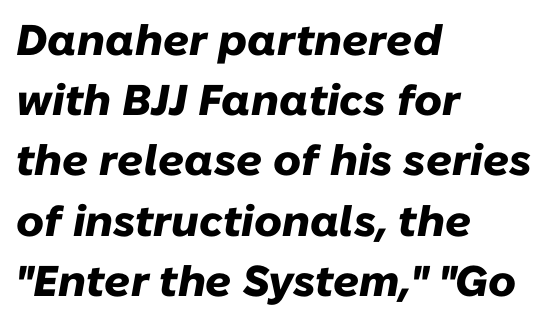
The image shows 43 px heavy type, italic (leaning right); set left-aligned, normal line spacing (1.4x), normal letter spacing, not underlined; low stroke contrast and a medium x-height.
